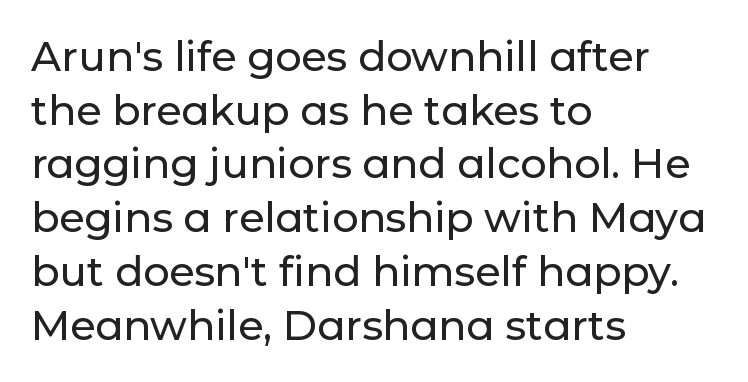
{"serif": "no", "italic": "no", "width": "normal", "stroke_contrast": "low", "x_height": "medium", "monospaced": "no", "underline": "no", "align": "left", "line_spacing": "normal", "line_spacing_ratio": 1.31, "letter_spacing": "normal", "letter_spacing_em": 0.0, "glyph_px": 41}
